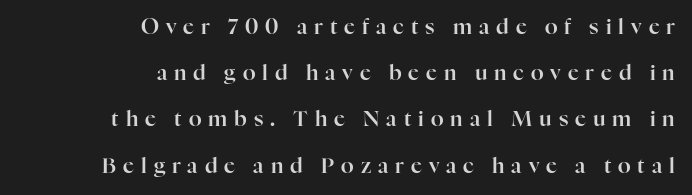
The image shows 21 px text type, upright; set right-aligned, loose line spacing (2.2x), unusually wide letter spacing (+0.33 em), not underlined.
